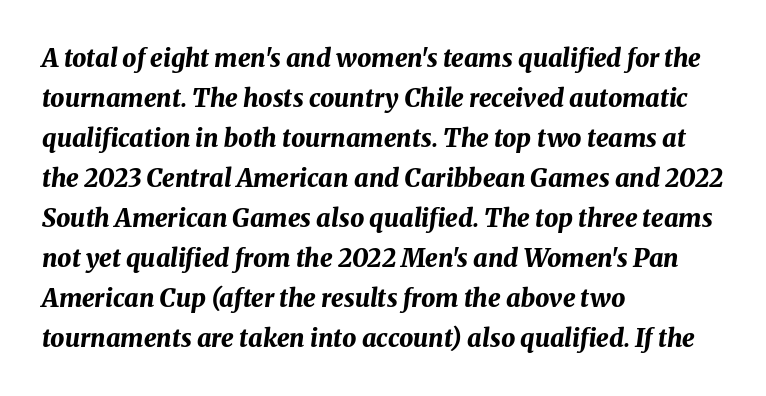
{"italic": "yes", "lean": "right", "slant_degrees": 8, "bold": "yes", "underline": "no", "align": "left", "line_spacing": "normal", "line_spacing_ratio": 1.6, "letter_spacing": "normal", "letter_spacing_em": 0.0, "glyph_px": 25}
